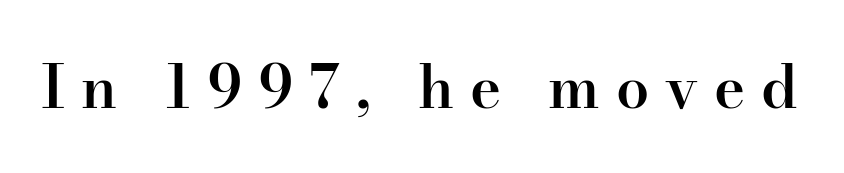
The image shows 59 px semibold serif type, upright; set unusually wide letter spacing (+0.27 em), not underlined; high stroke contrast and a small x-height.
